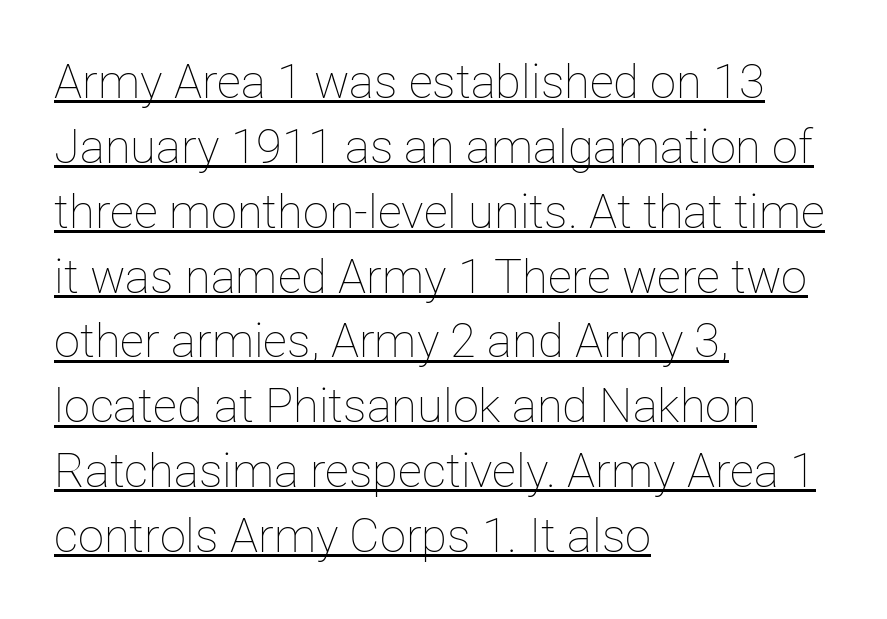
The image shows 47 px thin type, upright; set left-aligned, normal line spacing (1.38x), normal letter spacing, underlined; low stroke contrast and a medium x-height.
